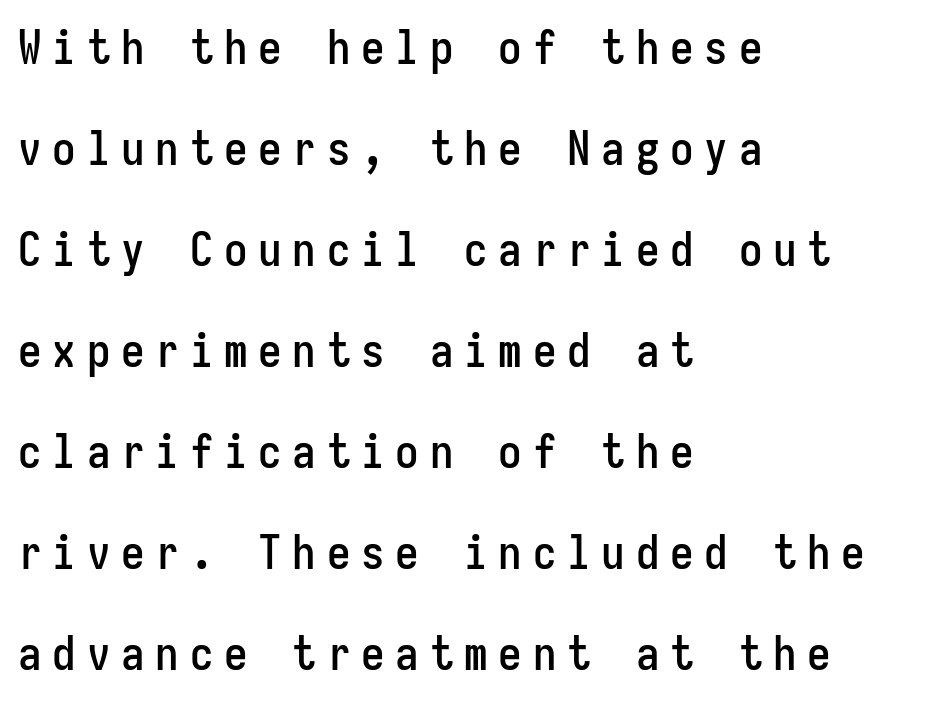
{"serif": "no", "italic": "no", "width": "condensed", "stroke_contrast": "low", "x_height": "medium", "monospaced": "yes", "underline": "no", "align": "left", "line_spacing": "loose", "line_spacing_ratio": 2.15, "letter_spacing": "wide", "letter_spacing_em": 0.23, "glyph_px": 47}
